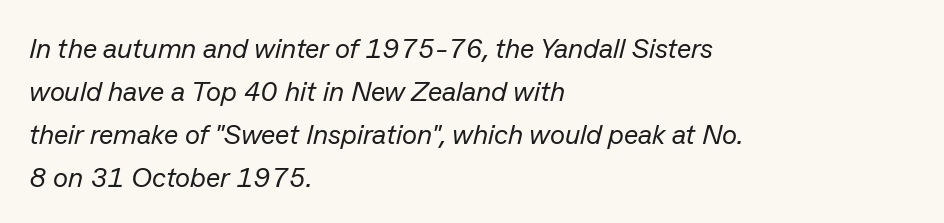
Q: Is the text bold? A: No.
Q: Is the text italic (slanted)? A: Yes, it leans right by about 13 degrees.
Q: Is the text underlined? A: No.
Q: How is the paragraph aligned? A: Left-aligned.
Q: Is the spacing between letters normal or unusually wide? A: Normal.
Q: Is the spacing between lines tight, normal or loose? A: Normal.
Q: Width (condensed, normal, or wide)? A: Normal.
Q: Stroke contrast? A: Low.
Q: x-height? A: Medium.
Q: Monospaced? A: No.
